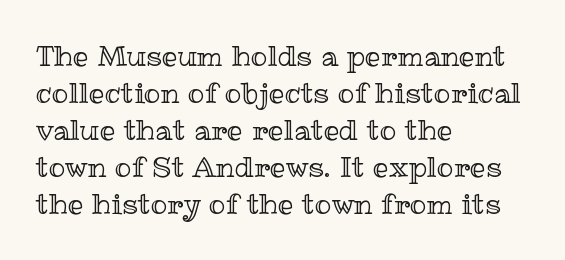
The image shows 28 px text type, upright; set left-aligned, normal line spacing (1.32x), normal letter spacing, not underlined; a medium x-height.
